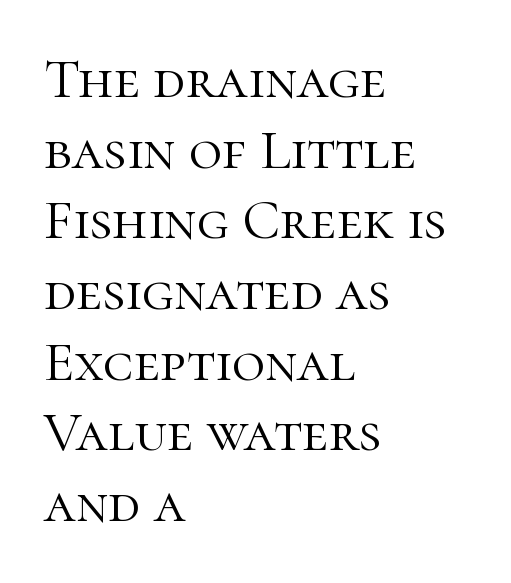
Q: Is the text bold? A: No.
Q: Is the text italic (slanted)? A: No, it is upright.
Q: Is the typeface a serif or a sans-serif typeface? A: Serif.
Q: Is the text underlined? A: No.
Q: How is the paragraph aligned? A: Left-aligned.
Q: Is the spacing between letters normal or unusually wide? A: Normal.
Q: Width (condensed, normal, or wide)? A: Normal.
Q: Stroke contrast? A: High.
Q: x-height? A: Medium.
Q: Monospaced? A: No.
